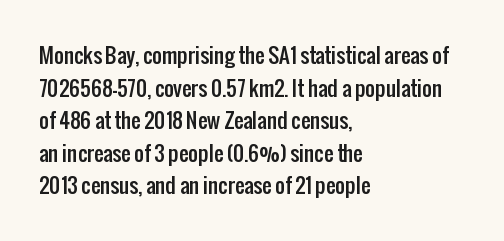
Q: Is the text italic (slanted)? A: No, it is upright.
Q: Is the text underlined? A: No.
Q: How is the paragraph aligned? A: Left-aligned.
Q: Is the spacing between letters normal or unusually wide? A: Normal.
Q: Is the spacing between lines tight, normal or loose? A: Normal.
